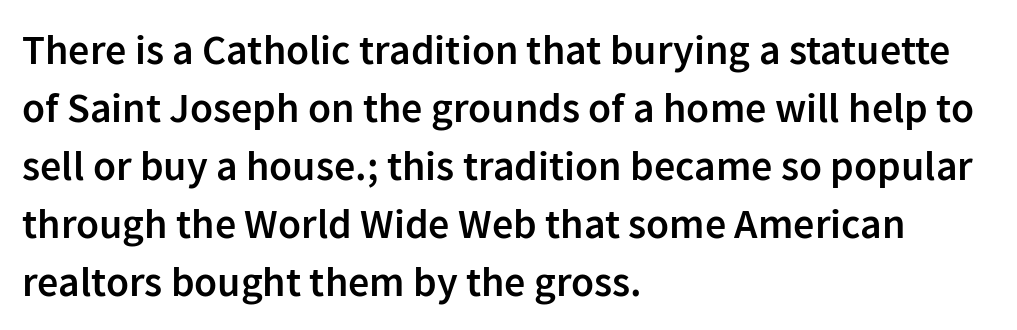
The image shows 42 px semibold sans-serif type, upright; set left-aligned, normal line spacing (1.38x), normal letter spacing, not underlined; low stroke contrast and a medium x-height.
